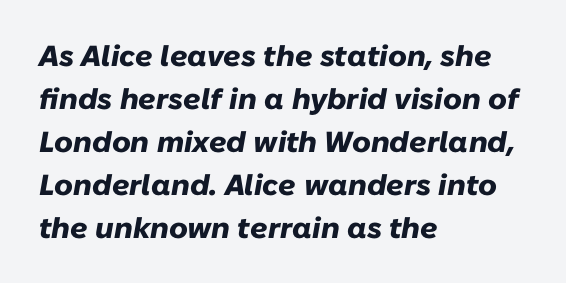
The image shows 29 px heavy type, italic (leaning right); set left-aligned, normal line spacing (1.48x), normal letter spacing, not underlined; low stroke contrast and a medium x-height.
